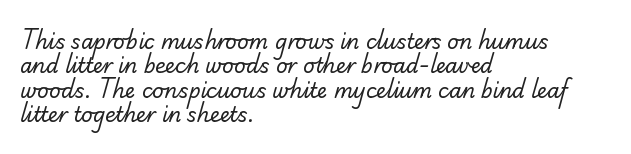
Which margin do the lines hug? The left one — the right edge is uneven. The letters sit at their default tracking, neither squeezed nor spread. The area under the type is left untouched. These glyphs show unthickened strokes, regular width or finer.
